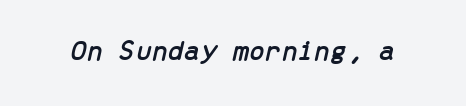
The image shows 29 px text type, italic (leaning right), monospaced; set normal letter spacing, not underlined; low stroke contrast and a medium x-height.
